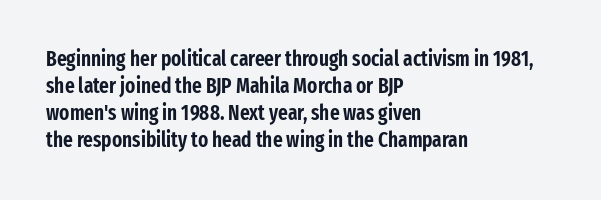
The letters stand straight up with perfectly vertical stems. Tracking here is standard; glyphs follow each other at the usual distance. Whoever set this chose a conventional vertical rhythm. The paragraph has a hard left edge and a soft right edge. Has an underline been added? It has not.
